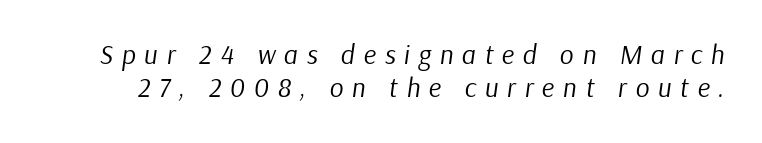
{"italic": "yes", "lean": "right", "slant_degrees": 9, "bold": "no", "underline": "no", "line_spacing_ratio": 1.24, "letter_spacing": "wide", "letter_spacing_em": 0.32, "glyph_px": 27}
